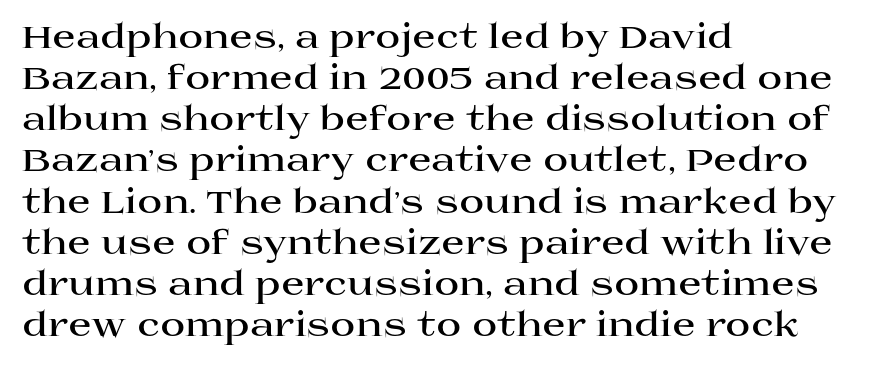
The image shows 34 px bold, wide serif type, upright; set left-aligned, line spacing 1.21x, normal letter spacing, not underlined; high stroke contrast and a large x-height.
